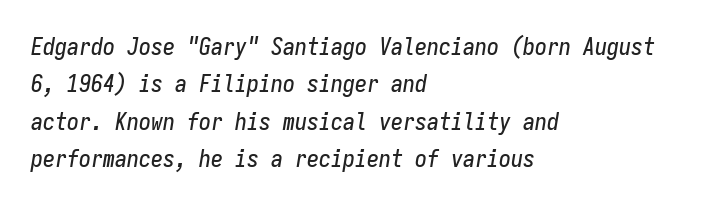
Q: Is the text italic (slanted)? A: Yes, it leans right by about 9 degrees.
Q: Is the text underlined? A: No.
Q: How is the paragraph aligned? A: Left-aligned.
Q: Is the spacing between letters normal or unusually wide? A: Normal.
Q: Is the spacing between lines tight, normal or loose? A: Normal.
